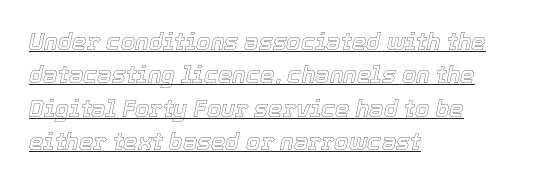
The image shows 23 px text type, italic (leaning right); set left-aligned, normal line spacing (1.45x), normal letter spacing, underlined.
